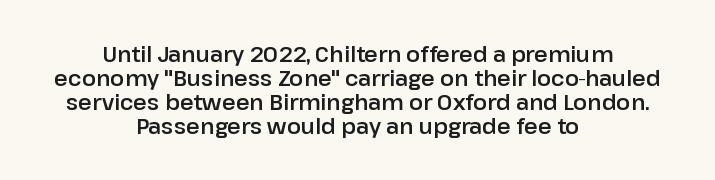
Quick note: not italic, upright. Students, note that the glyphs here touch the page at normal intervals. Compared with typical paragraphs, the rows here are closer together. The baseline area is clear.
